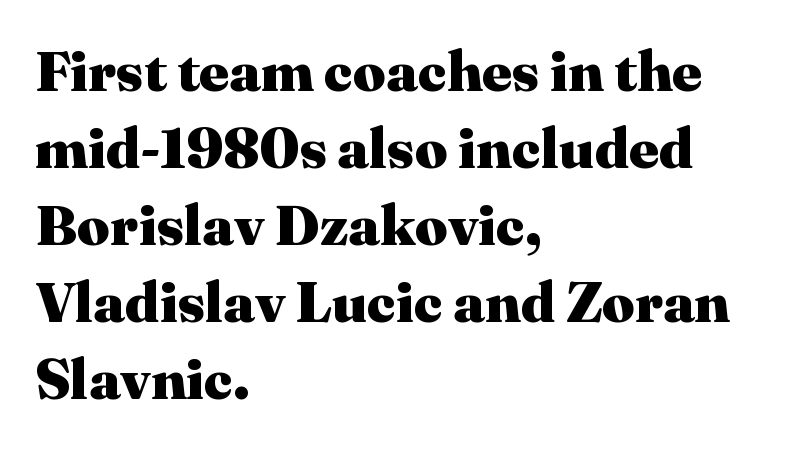
{"serif": "yes", "italic": "no", "bold": "yes", "weight": "heavy", "width": "normal", "stroke_contrast": "medium", "x_height": "medium", "monospaced": "no", "underline": "no", "align": "left", "line_spacing": "normal", "line_spacing_ratio": 1.35, "letter_spacing": "normal", "letter_spacing_em": 0.0, "glyph_px": 57}
